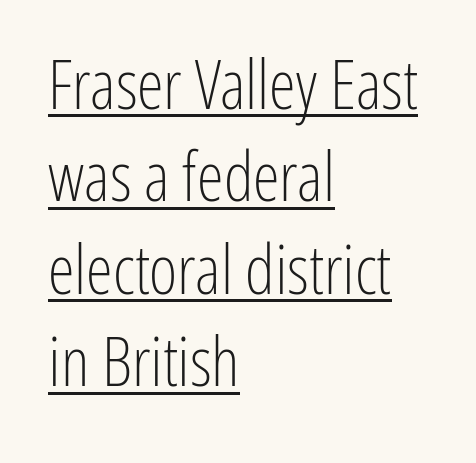
Each letter keeps its own natural width here, so spacing adapts to shape. Rows of type keep a routine distance in the vertical direction. Serif or sans? Sans — the stroke terminals are bare. Horizontally, the lines are justified to the leading edge only.
